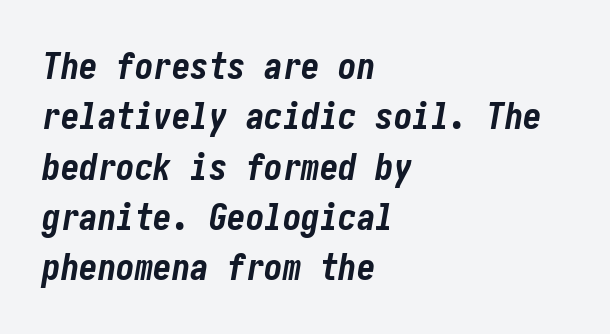
The image shows 37 px bold, condensed type, italic (leaning right); set left-aligned, normal line spacing (1.36x), normal letter spacing, not underlined; low stroke contrast and a medium x-height.
